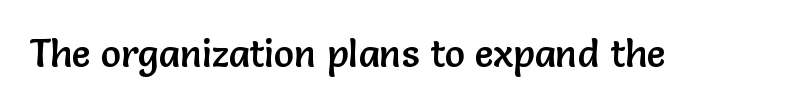
Q: Is the text italic (slanted)? A: No, it is upright.
Q: Is the typeface a serif or a sans-serif typeface? A: Sans-serif.
Q: Is the text underlined? A: No.
Q: Is the spacing between letters normal or unusually wide? A: Normal.
Q: Width (condensed, normal, or wide)? A: Normal.
Q: Stroke contrast? A: Low.
Q: x-height? A: Medium.
Q: Monospaced? A: No.
